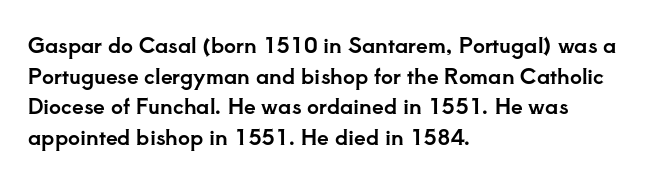
The image shows 21 px text type, upright; set left-aligned, normal line spacing (1.46x), normal letter spacing, not underlined.
